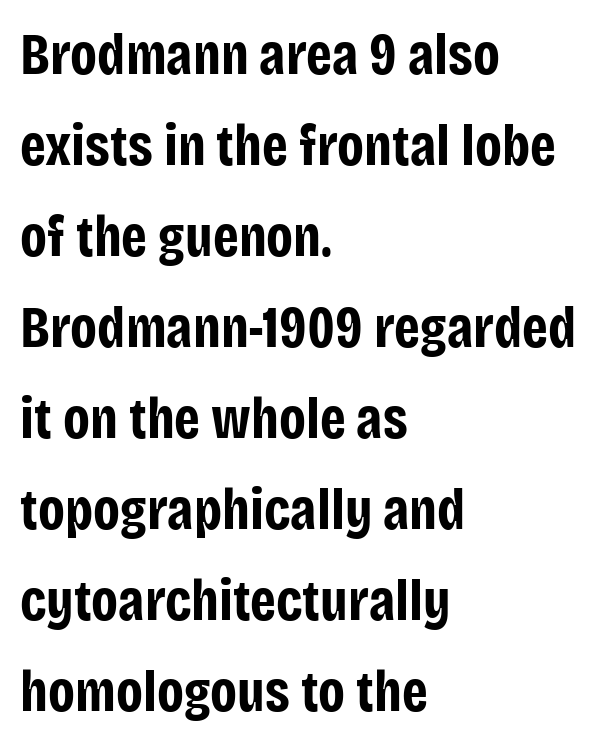
{"serif": "no", "italic": "no", "bold": "yes", "weight": "bold", "width": "condensed", "stroke_contrast": "low", "x_height": "large", "monospaced": "no", "underline": "no", "align": "left", "line_spacing": "normal", "line_spacing_ratio": 1.57, "letter_spacing": "normal", "letter_spacing_em": 0.0, "glyph_px": 58}
